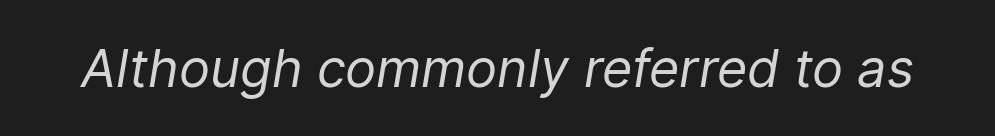
The letters advance in unequal steps, a hallmark of proportional type. A clean baseline with only descenders dipping below it. Heft: none added — not bold. Each word holds together tightly as a unit, with standard inter-letter gaps. Does the lettering tilt? It does — this is italic.
